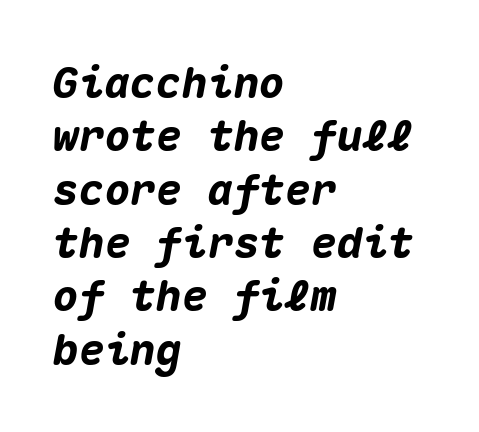
The image shows 43 px heavy type, italic (leaning right), monospaced; set left-aligned, line spacing 1.24x, normal letter spacing, not underlined; medium stroke contrast and a medium x-height.
